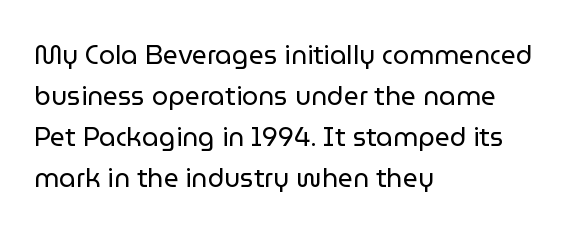
{"italic": "no", "bold": "no", "underline": "no", "align": "left", "line_spacing": "normal", "line_spacing_ratio": 1.58, "letter_spacing": "normal", "letter_spacing_em": 0.0, "glyph_px": 26}
